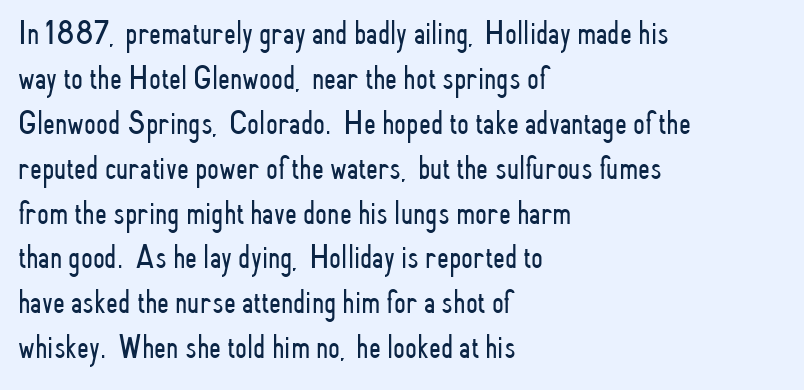
The image shows 34 px light, condensed sans-serif type, upright; set left-aligned, normal line spacing (1.32x), normal letter spacing, not underlined; low stroke contrast and a small x-height.
